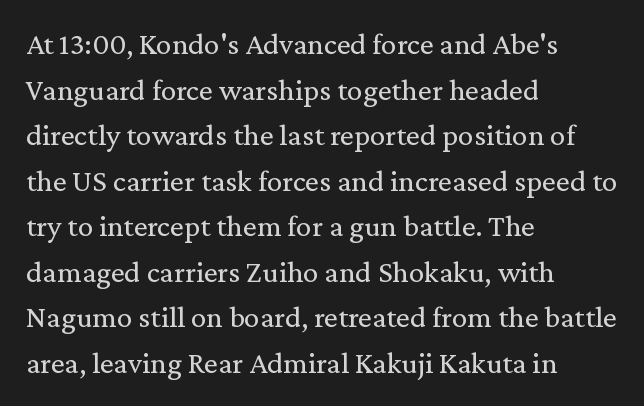
{"serif": "yes", "italic": "no", "bold": "no", "weight": "regular", "width": "normal", "stroke_contrast": "low", "x_height": "medium", "monospaced": "no", "underline": "no", "align": "left", "line_spacing": "normal", "line_spacing_ratio": 1.47, "letter_spacing": "normal", "letter_spacing_em": 0.0, "glyph_px": 31}
